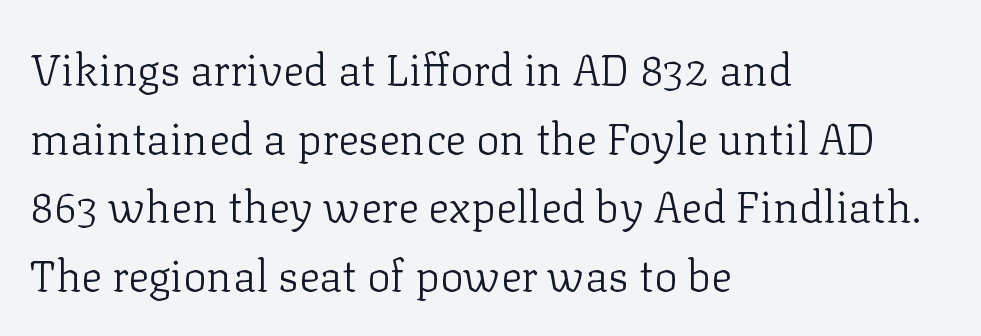
Q: Is the text bold? A: No.
Q: Is the text italic (slanted)? A: No, it is upright.
Q: Is the typeface a serif or a sans-serif typeface? A: Serif.
Q: Is the text underlined? A: No.
Q: How is the paragraph aligned? A: Left-aligned.
Q: Is the spacing between letters normal or unusually wide? A: Normal.
Q: Is the spacing between lines tight, normal or loose? A: Normal.
Q: Width (condensed, normal, or wide)? A: Normal.
Q: Stroke contrast? A: Low.
Q: x-height? A: Medium.
Q: Monospaced? A: No.
